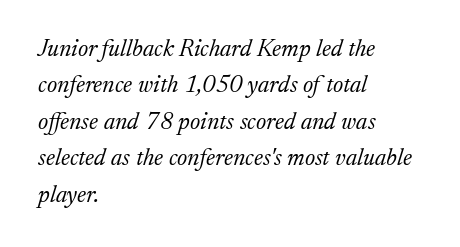
The image shows 24 px text type, italic (leaning right); set left-aligned, normal line spacing (1.52x), normal letter spacing, not underlined.
